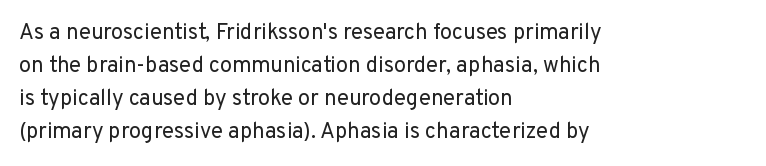
Q: Is the text bold? A: No.
Q: Is the text italic (slanted)? A: No, it is upright.
Q: Is the text underlined? A: No.
Q: How is the paragraph aligned? A: Left-aligned.
Q: Is the spacing between letters normal or unusually wide? A: Normal.
Q: Is the spacing between lines tight, normal or loose? A: Normal.
